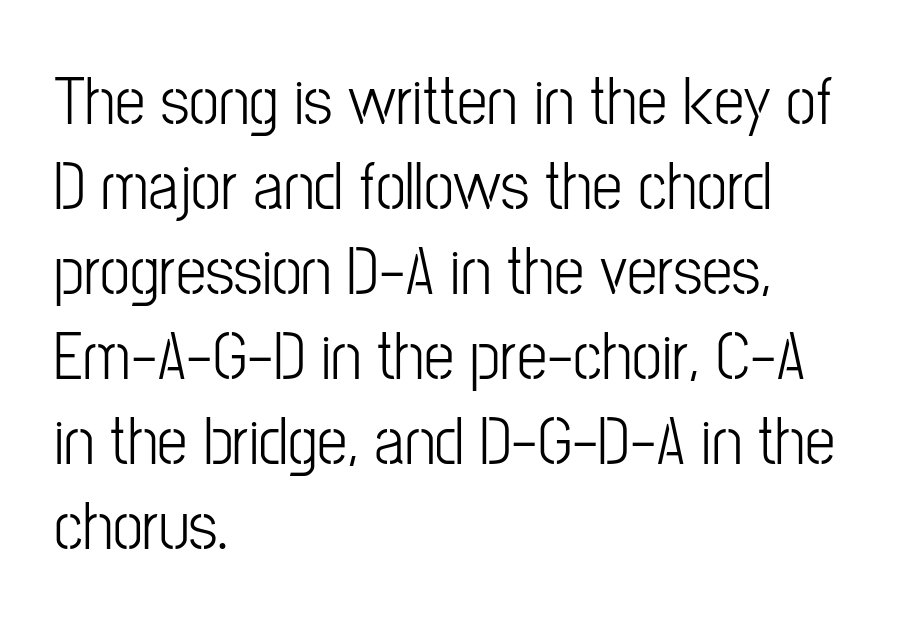
The image shows 68 px condensed sans-serif type, upright; set left-aligned, normal line spacing (1.25x), normal letter spacing, not underlined; low stroke contrast and a medium x-height.
